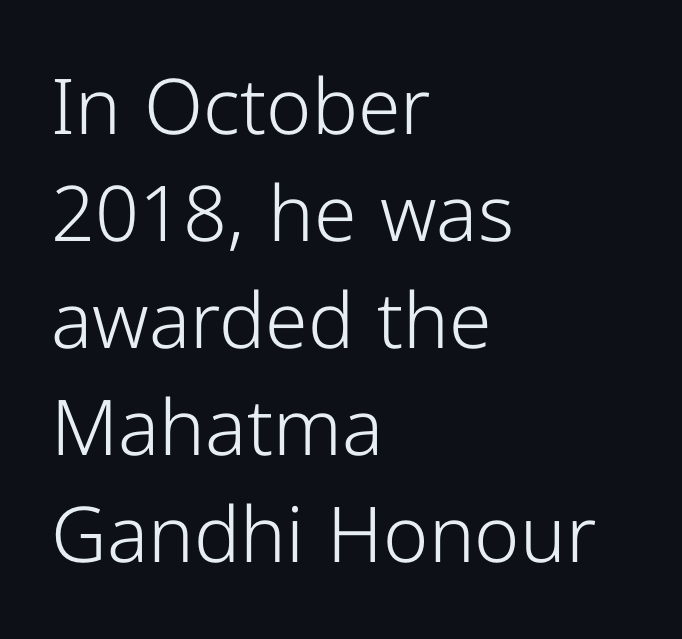
{"serif": "no", "italic": "no", "bold": "no", "weight": "light", "width": "normal", "stroke_contrast": "low", "x_height": "medium", "monospaced": "no", "underline": "no", "align": "left", "line_spacing": "normal", "line_spacing_ratio": 1.39, "letter_spacing": "normal", "letter_spacing_em": 0.0, "glyph_px": 77}
